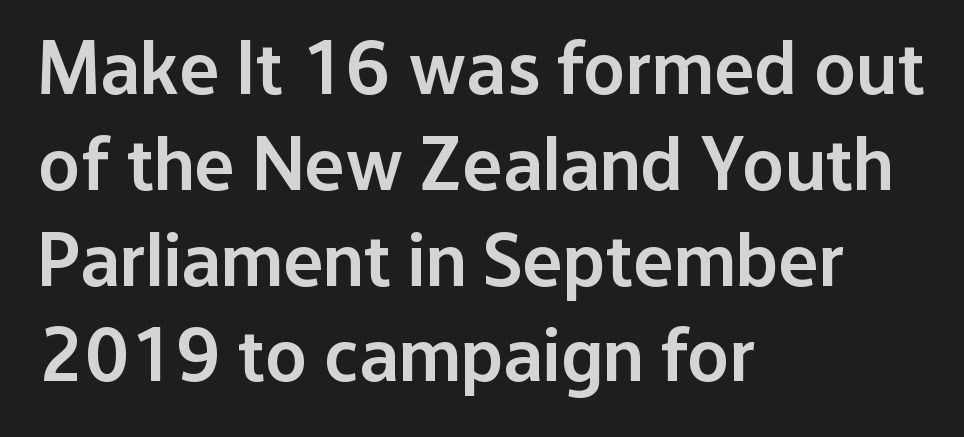
Decoration check: the copy has no underline. Semibold letterforms, between regular and bold. Where is the straight margin? On the left. What kind of face is this? One without serifs — a sans. How would I describe the line gaps? Plain and ordinary. The face used here is proportionally spaced, like ordinary book or web type.
